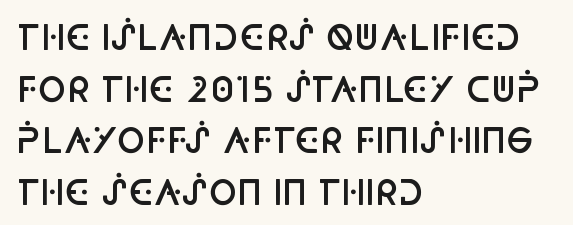
Q: Is the text bold? A: Semi-bold.
Q: Is the text italic (slanted)? A: No, it is upright.
Q: Is the typeface a serif or a sans-serif typeface? A: Sans-serif.
Q: Is the text underlined? A: No.
Q: How is the paragraph aligned? A: Left-aligned.
Q: Is the spacing between letters normal or unusually wide? A: Normal.
Q: Is the spacing between lines tight, normal or loose? A: Normal.
Q: Width (condensed, normal, or wide)? A: Condensed.
Q: Stroke contrast? A: Low.
Q: x-height? A: Large.
Q: Monospaced? A: No.
